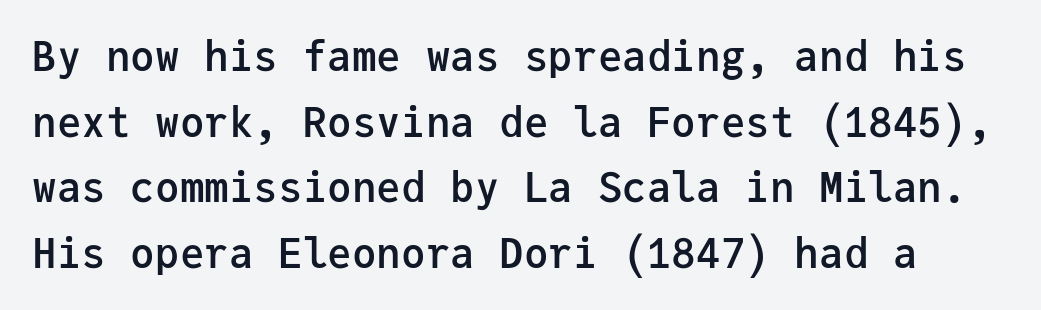
The image shows 41 px semibold sans-serif type, upright, monospaced; set normal line spacing (1.6x), normal letter spacing, not underlined; low stroke contrast and a medium x-height.
